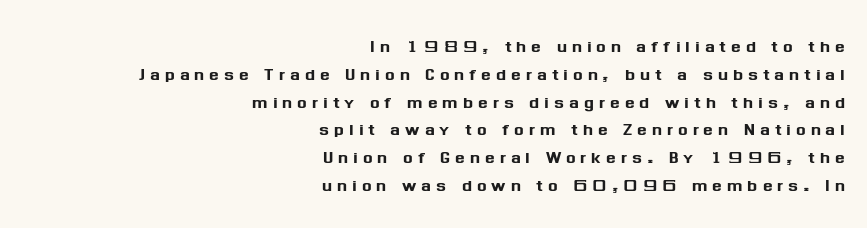
Type without underlining. Display-style spreading of the glyphs; the letterfit is very open. The rendering anchors every line to the right-hand side. Nope, not italic — everything's standing straight.
